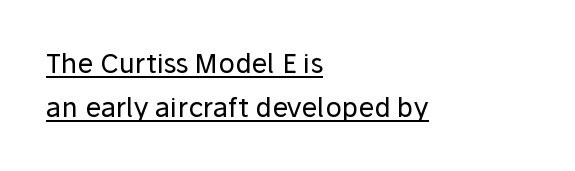
Q: Is the text bold? A: No.
Q: Is the text italic (slanted)? A: No, it is upright.
Q: Is the text underlined? A: Yes.
Q: How is the paragraph aligned? A: Left-aligned.
Q: Is the spacing between letters normal or unusually wide? A: Normal.
Q: Is the spacing between lines tight, normal or loose? A: Normal.
